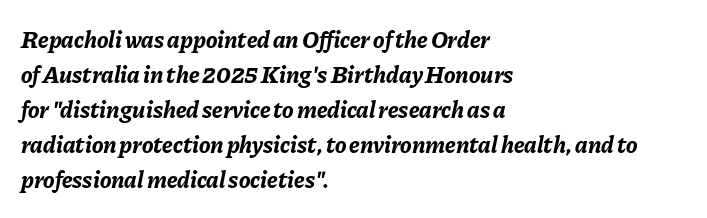
The image shows 24 px bold type, italic (leaning right); set left-aligned, normal line spacing (1.46x), normal letter spacing, not underlined.
